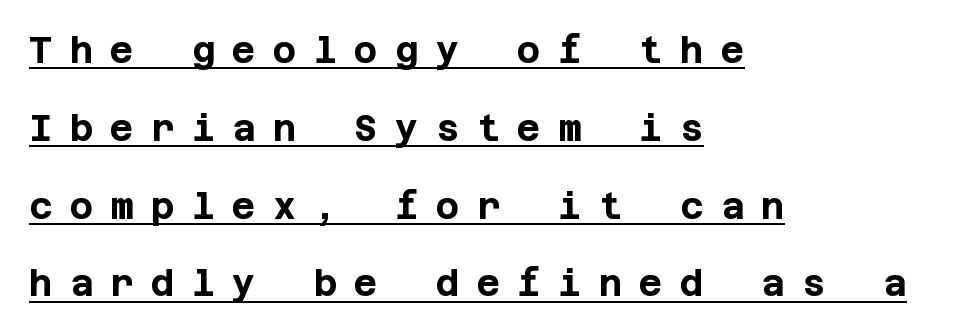
Q: Is the text bold? A: Yes.
Q: Is the text italic (slanted)? A: No, it is upright.
Q: Is the typeface a serif or a sans-serif typeface? A: Sans-serif.
Q: Is the text underlined? A: Yes.
Q: How is the paragraph aligned? A: Left-aligned.
Q: Is the spacing between letters normal or unusually wide? A: Unusually wide.
Q: Is the spacing between lines tight, normal or loose? A: Loose.
Q: Width (condensed, normal, or wide)? A: Normal.
Q: Stroke contrast? A: Low.
Q: x-height? A: Large.
